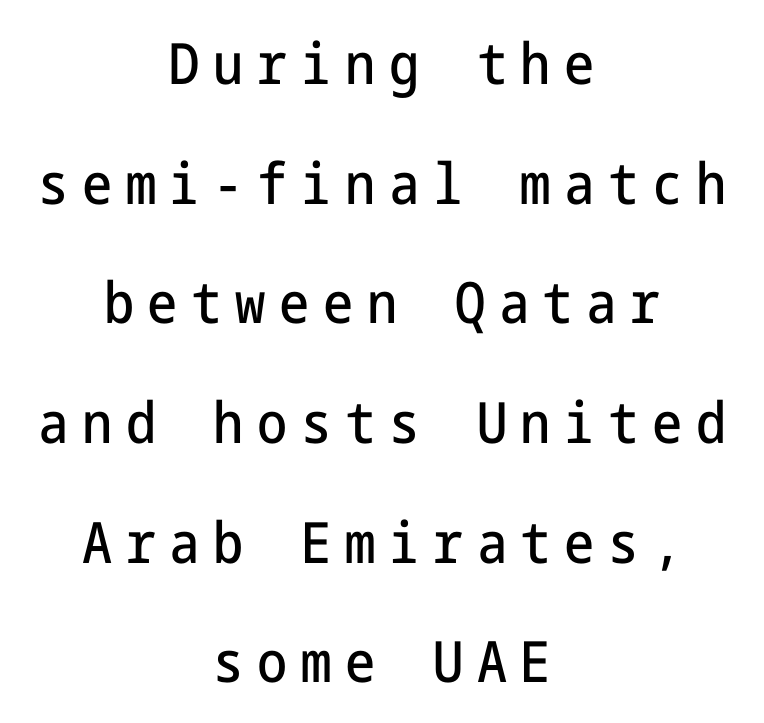
Q: Is the text italic (slanted)? A: No, it is upright.
Q: Is the typeface a serif or a sans-serif typeface? A: Sans-serif.
Q: Is the text underlined? A: No.
Q: How is the paragraph aligned? A: Centered.
Q: Is the spacing between letters normal or unusually wide? A: Unusually wide.
Q: Is the spacing between lines tight, normal or loose? A: Loose.
Q: Width (condensed, normal, or wide)? A: Condensed.
Q: Stroke contrast? A: Low.
Q: x-height? A: Medium.
